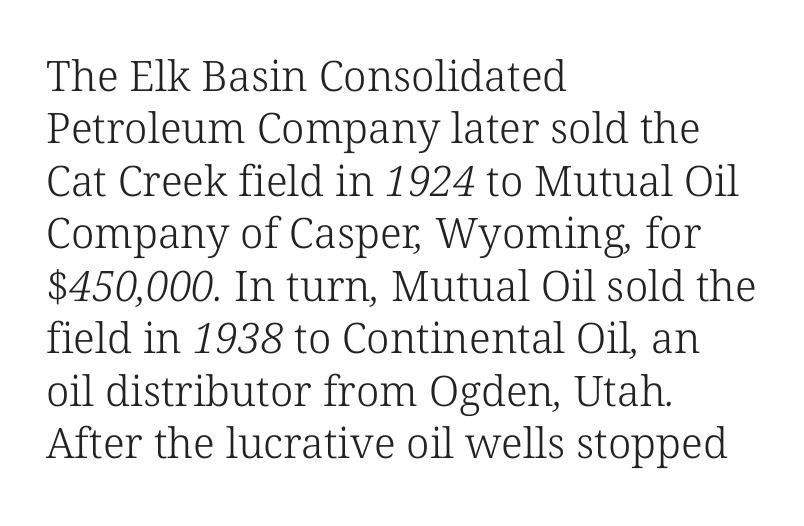
The image shows 42 px light serif type; set left-aligned, normal line spacing (1.25x), normal letter spacing, not underlined; low stroke contrast and a medium x-height.
